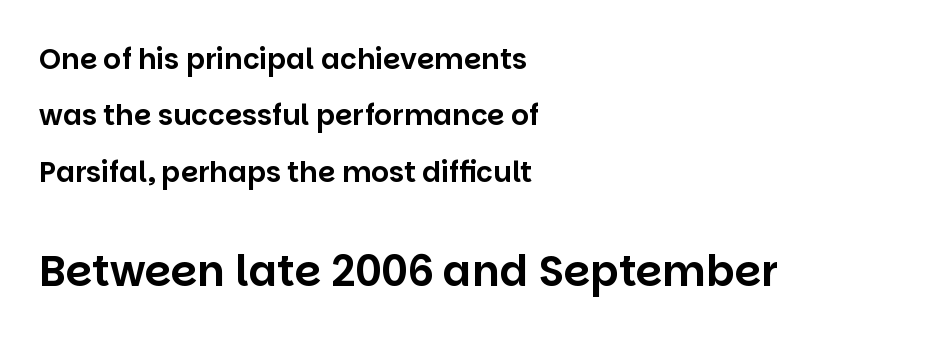
The image shows 42 px sans-serif type, upright; set left-aligned, loose line spacing (2.01x), normal letter spacing, not underlined; the second (bottom) block is 1.5x larger; low stroke contrast and a large x-height.
